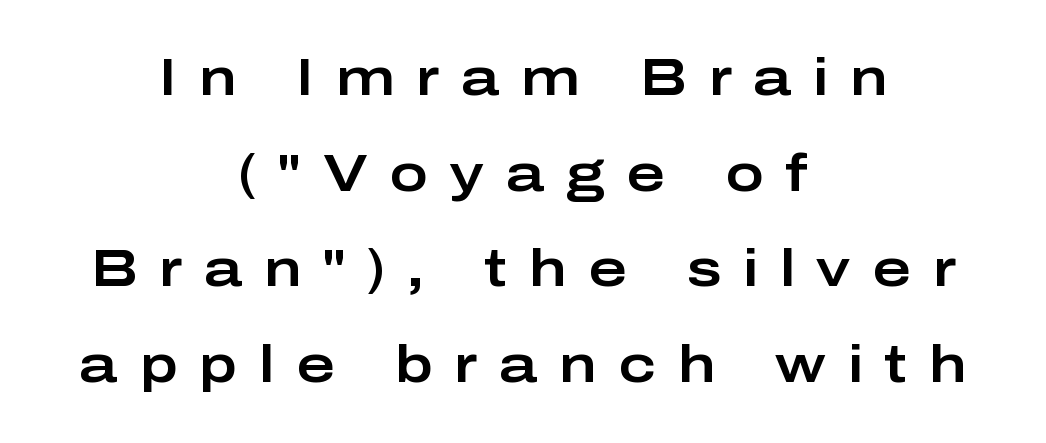
{"serif": "no", "italic": "no", "width": "wide", "stroke_contrast": "low", "x_height": "medium", "monospaced": "no", "underline": "no", "align": "center", "line_spacing_ratio": 1.84, "letter_spacing": "wide", "letter_spacing_em": 0.42, "glyph_px": 52}
